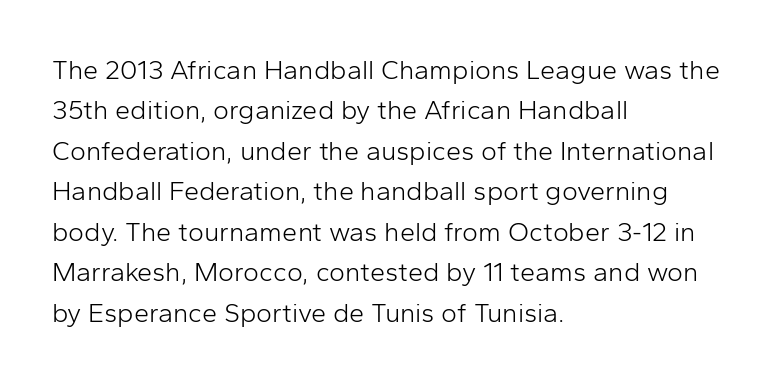
The passage shown stacks its lines at a standard gap. Students, note that the glyphs here touch the page at normal intervals. This reads as an unemphasized weight, regular at the heaviest. Typeset ragged right — the left edge is the straight one. No italicization has been applied; the sample stays upright.
